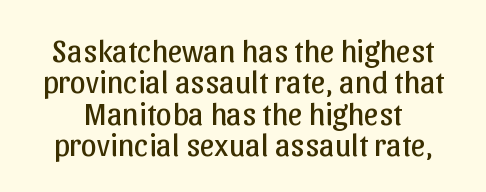
Examine the stroke ends and you'll find no serifs. Just letters on the line, the space beneath them empty. The typography opts for an upright posture over an oblique one. One glance says dense: line gaps are narrower than usual.
